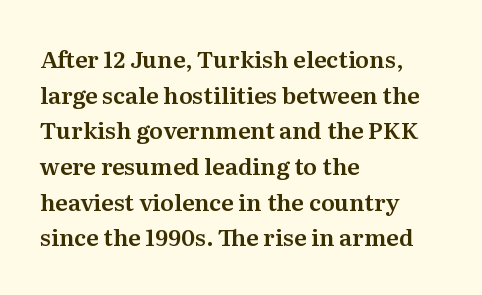
{"italic": "no", "underline": "no", "align": "left", "line_spacing": "normal", "line_spacing_ratio": 1.55, "letter_spacing": "normal", "letter_spacing_em": 0.0, "glyph_px": 23}
